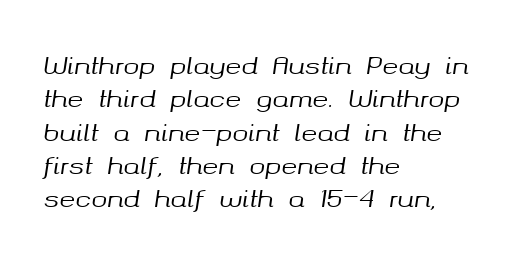
{"italic": "yes", "lean": "right", "slant_degrees": 8, "underline": "no", "align": "left", "line_spacing": "normal", "line_spacing_ratio": 1.39, "letter_spacing": "normal", "letter_spacing_em": 0.0, "glyph_px": 24}
